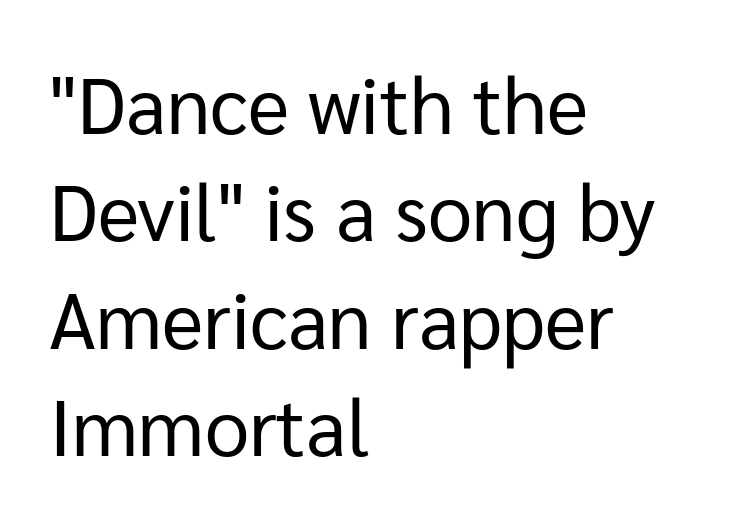
{"serif": "no", "italic": "no", "bold": "no", "weight": "regular", "width": "normal", "stroke_contrast": "low", "x_height": "medium", "monospaced": "no", "underline": "no", "align": "left", "line_spacing": "normal", "line_spacing_ratio": 1.36, "letter_spacing": "normal", "letter_spacing_em": 0.0, "glyph_px": 79}
